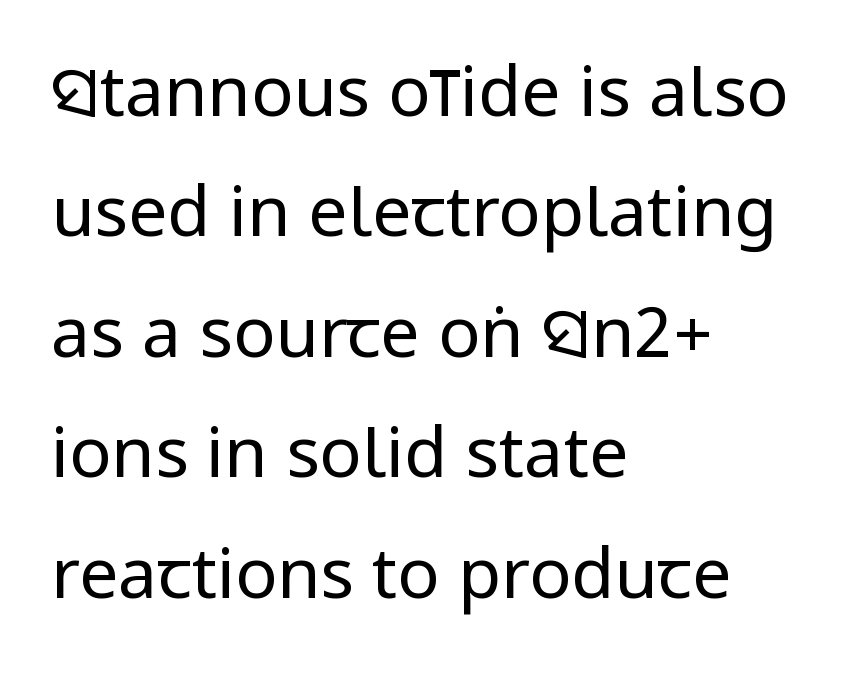
Heaviness? Minimal to ordinary, like unemphasized prose. Letters rest on an invisible, unmarked baseline. Visually the block forms a straight wall on the left and a jagged coastline on the right. Examine the stroke ends and you'll find no serifs. This is roman type, the default non-slanted kind.
